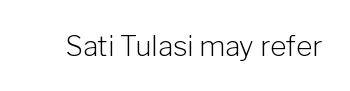
The letters stand straight up with perfectly vertical stems. Decoration check: the copy has no underline. Weight: not bold — regular or lighter. Letter spacing: default.
